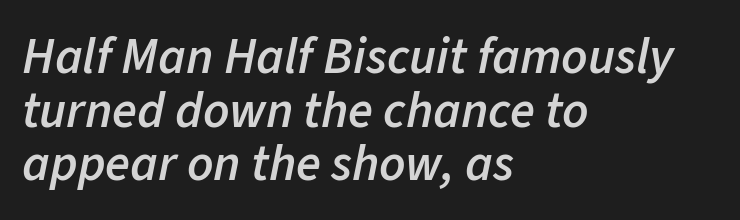
The rendering applies a slant to the glyphs. Here the designer chose a conventional face with non-uniform glyph widths. The line-height multiplier appears low, near solid setting. Leftover space on each line is placed entirely after the last word. Is the type bold? Partly — it's a semibold, heavier than regular but not fully bold.
